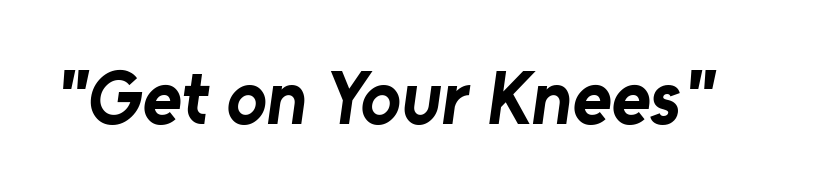
The image shows 75 px bold sans-serif type; set normal letter spacing, not underlined; low stroke contrast and a medium x-height.
